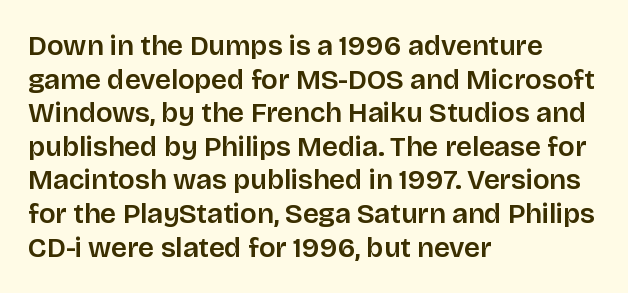
Stroke terminals: plain, sans-serif. Only glyphs here, with clear space below each row. The typesetter chose a ragged-right arrangement here. The lettering holds an erect, upright posture throughout. Spacing between characters is what you'd get straight out of the box.
